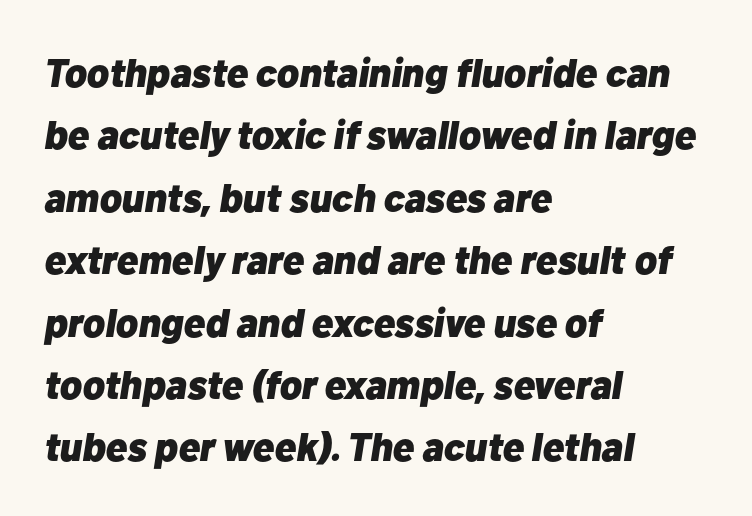
The image shows 40 px heavy type, italic (leaning right); set left-aligned, normal line spacing (1.56x), normal letter spacing, not underlined; low stroke contrast and a medium x-height.
